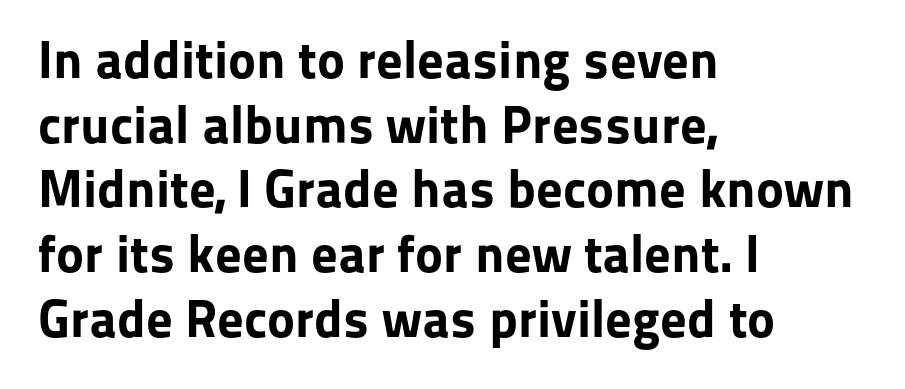
The image shows 53 px bold sans-serif type, upright; set left-aligned, line spacing 1.22x, normal letter spacing, not underlined; low stroke contrast and a medium x-height.
